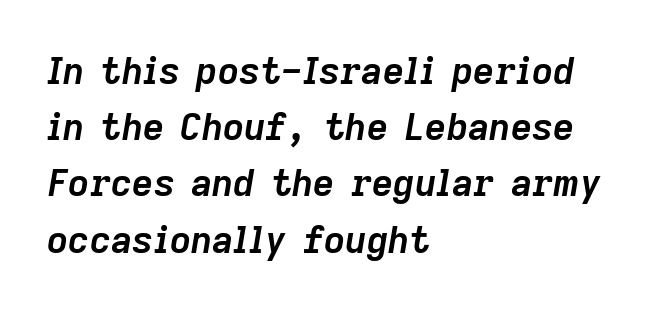
The image shows 37 px semibold type, italic (leaning right); set left-aligned, normal line spacing (1.52x), normal letter spacing, not underlined; low stroke contrast and a medium x-height.
